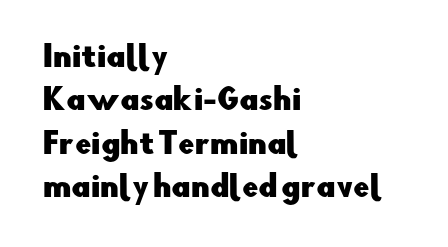
Q: Is the text italic (slanted)? A: No, it is upright.
Q: Is the typeface a serif or a sans-serif typeface? A: Sans-serif.
Q: Is the text underlined? A: No.
Q: How is the paragraph aligned? A: Left-aligned.
Q: Is the spacing between letters normal or unusually wide? A: Normal.
Q: Is the spacing between lines tight, normal or loose? A: Normal.
Q: Width (condensed, normal, or wide)? A: Normal.
Q: Stroke contrast? A: Low.
Q: x-height? A: Small.
Q: Monospaced? A: No.
